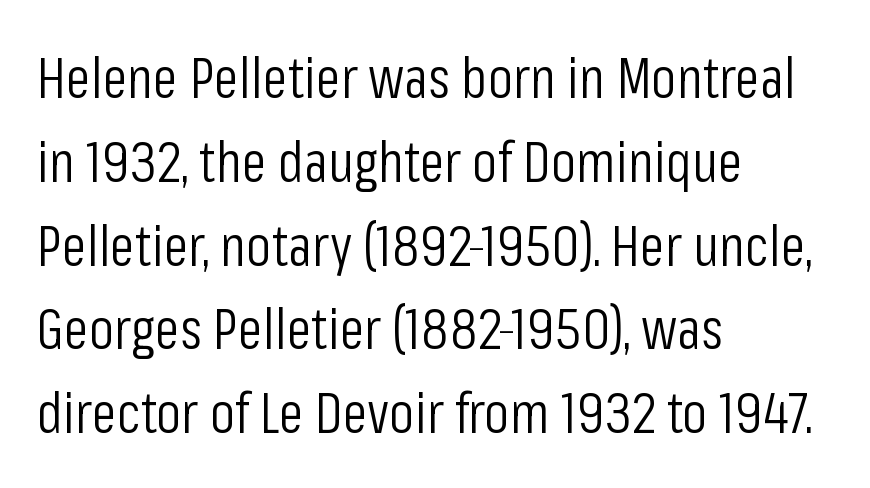
Descender tails drop into unmarked territory. This is roman type, the default non-slanted kind. No feet cap the strokes, marking this as sans-serif type. Teacher's note: observe the even left margin — that is flush-left alignment. The horizontal fit of the characters is conventional and even.
